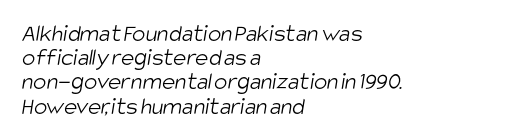
The image shows 25 px text type; set left-aligned, tight line spacing (0.97x), normal letter spacing, not underlined.
